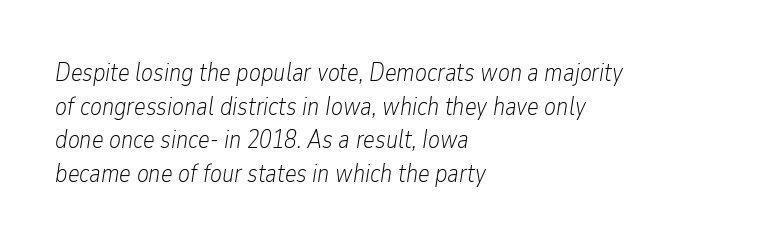
{"italic": "yes", "lean": "right", "slant_degrees": 9, "bold": "no", "underline": "no", "align": "left", "line_spacing": "normal", "line_spacing_ratio": 1.35, "letter_spacing": "normal", "letter_spacing_em": 0.0, "glyph_px": 25}
